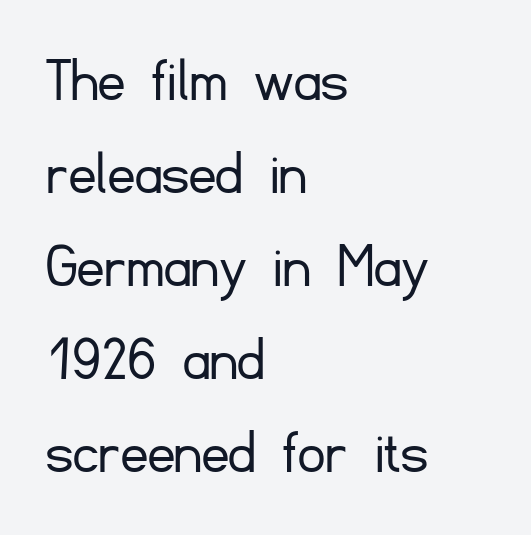
A typesetter would call this leading conventional body-copy spacing. Stems and bowls with no extra thickness — not bold. The characters display no serif detailing; their extremities are plain. Clear beneath every line of the passage. A typesetter would call this proportional, since set widths differ per character.
